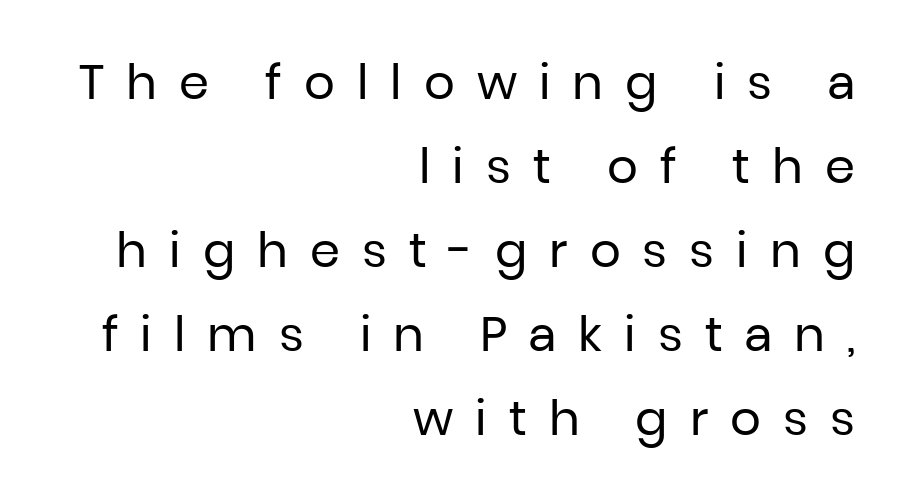
Q: Is the text bold? A: No.
Q: Is the text italic (slanted)? A: No, it is upright.
Q: Is the typeface a serif or a sans-serif typeface? A: Sans-serif.
Q: Is the text underlined? A: No.
Q: How is the paragraph aligned? A: Right-aligned.
Q: Is the spacing between letters normal or unusually wide? A: Unusually wide.
Q: Width (condensed, normal, or wide)? A: Normal.
Q: Stroke contrast? A: Low.
Q: x-height? A: Medium.
Q: Monospaced? A: No.
